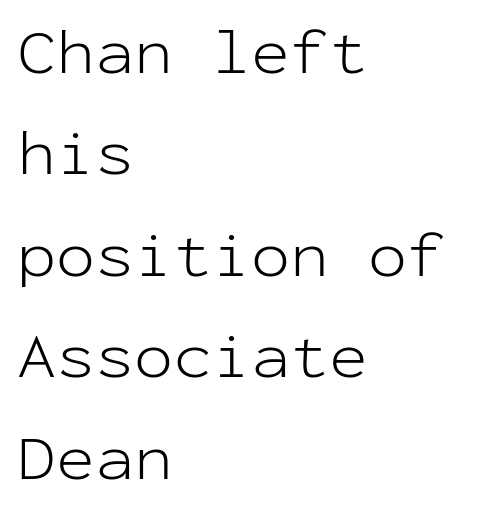
Q: Is the text bold? A: No.
Q: Is the text italic (slanted)? A: No, it is upright.
Q: Is the typeface a serif or a sans-serif typeface? A: Sans-serif.
Q: Is the text underlined? A: No.
Q: How is the paragraph aligned? A: Left-aligned.
Q: Is the spacing between letters normal or unusually wide? A: Normal.
Q: Is the spacing between lines tight, normal or loose? A: Normal.
Q: Width (condensed, normal, or wide)? A: Normal.
Q: Stroke contrast? A: Low.
Q: x-height? A: Medium.
Q: Monospaced? A: Yes.
